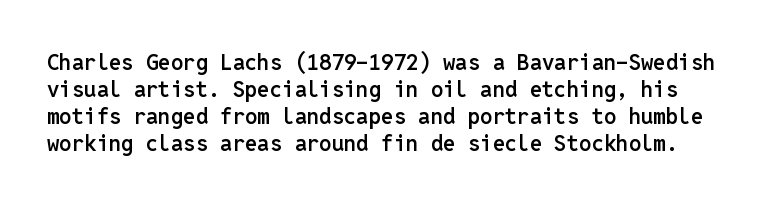
Q: Is the text bold? A: Semi-bold.
Q: Is the text italic (slanted)? A: No, it is upright.
Q: Is the text underlined? A: No.
Q: Is the spacing between letters normal or unusually wide? A: Normal.
